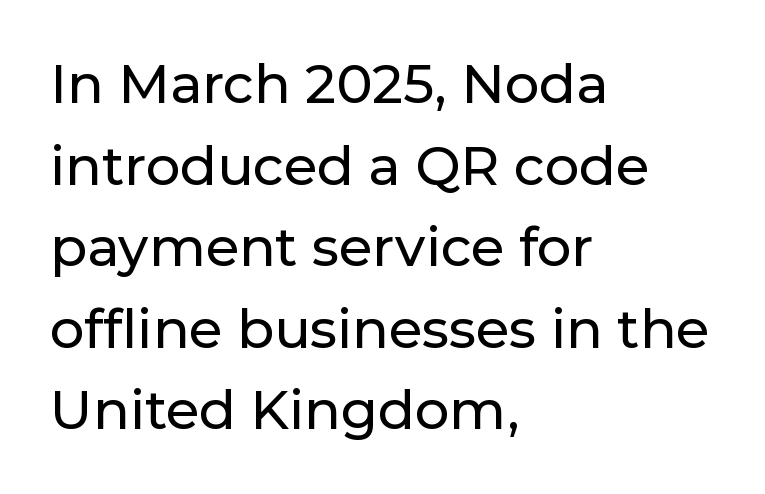
The rendering keeps characters at their native spacing. The rendering anchors every line to the left-hand side. Rule under the text: the space is simply empty. What's the leading like? Ordinary, nothing unusual. When letters stand straight like this, we call the style roman or upright. The text was rendered using a sans face with plain stroke endings.
